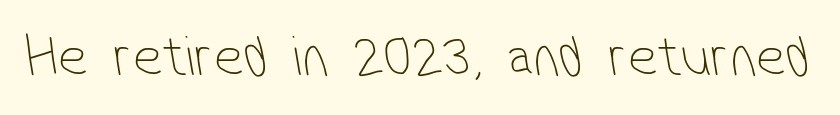
Q: Is the text bold? A: No.
Q: Is the typeface a serif or a sans-serif typeface? A: Sans-serif.
Q: Is the text underlined? A: No.
Q: Is the spacing between letters normal or unusually wide? A: Normal.
Q: Width (condensed, normal, or wide)? A: Condensed.
Q: Stroke contrast? A: Low.
Q: x-height? A: Medium.
Q: Monospaced? A: No.
